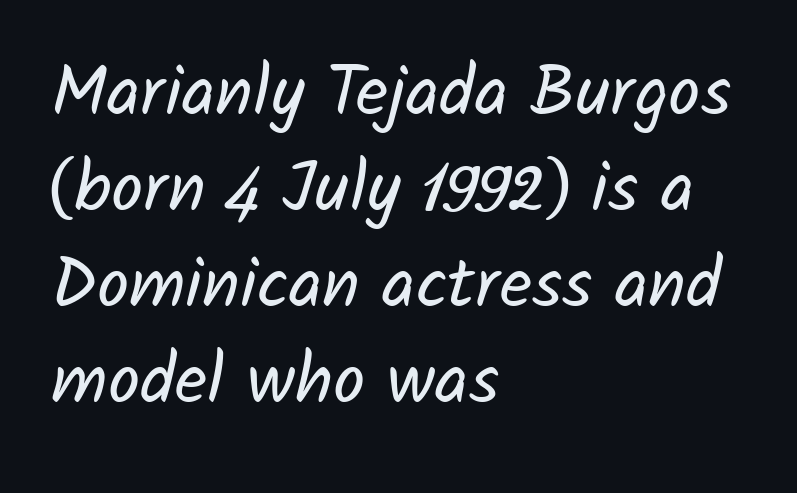
{"serif": "no", "bold": "no", "weight": "regular", "width": "normal", "stroke_contrast": "low", "x_height": "medium", "monospaced": "no", "underline": "no", "align": "left", "line_spacing": "normal", "line_spacing_ratio": 1.35, "letter_spacing": "normal", "letter_spacing_em": 0.0, "glyph_px": 71}
